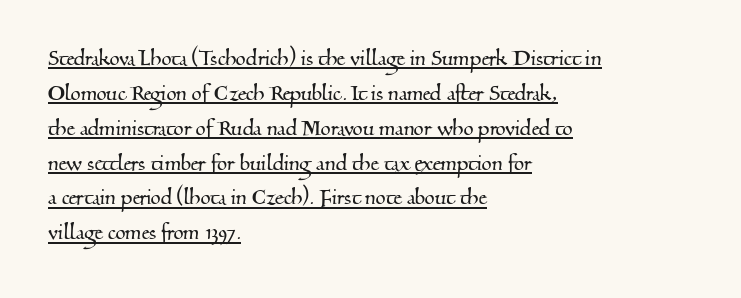
The image shows 26 px text type; set left-aligned, normal line spacing (1.34x), normal letter spacing, underlined.
